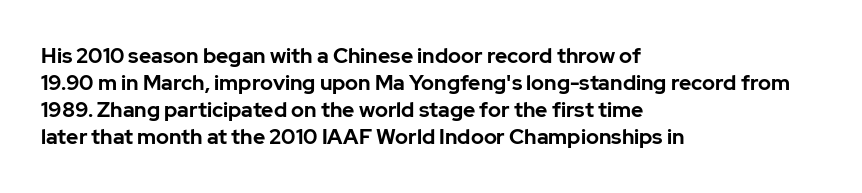
The image shows 21 px bold type, upright; set left-aligned, normal line spacing (1.29x), normal letter spacing, not underlined.
